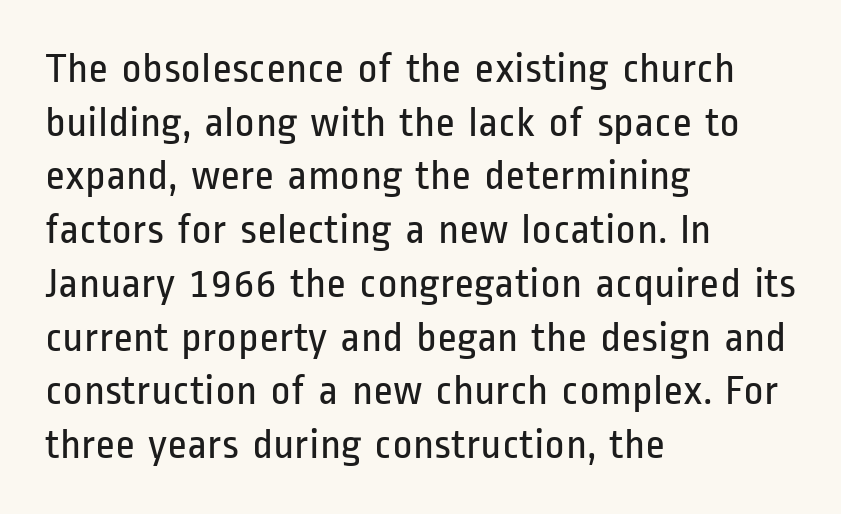
The image shows 43 px regular-weight, condensed sans-serif type, upright; set left-aligned, normal line spacing (1.25x), normal letter spacing, not underlined; low stroke contrast and a medium x-height.
